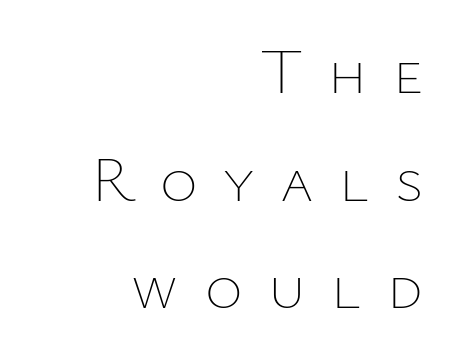
Q: Is the text bold? A: No.
Q: Is the text italic (slanted)? A: No, it is upright.
Q: Is the text underlined? A: No.
Q: How is the paragraph aligned? A: Right-aligned.
Q: Is the spacing between letters normal or unusually wide? A: Unusually wide.
Q: Is the spacing between lines tight, normal or loose? A: Normal.
Q: Width (condensed, normal, or wide)? A: Normal.
Q: Stroke contrast? A: Low.
Q: x-height? A: Medium.
Q: Monospaced? A: No.
